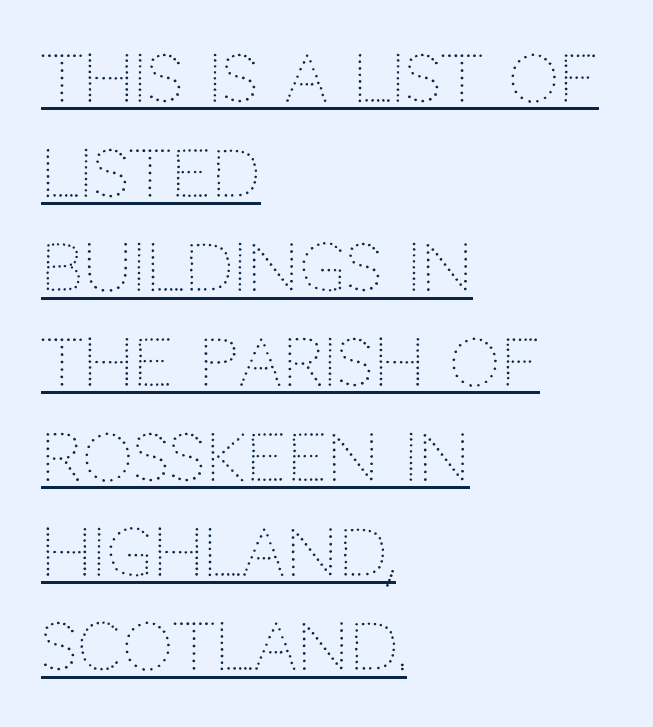
Q: Is the text bold? A: No.
Q: Is the text italic (slanted)? A: No, it is upright.
Q: Is the typeface a serif or a sans-serif typeface? A: Sans-serif.
Q: Is the text underlined? A: Yes.
Q: How is the paragraph aligned? A: Left-aligned.
Q: Is the spacing between letters normal or unusually wide? A: Normal.
Q: Is the spacing between lines tight, normal or loose? A: Normal.
Q: Width (condensed, normal, or wide)? A: Normal.
Q: Stroke contrast? A: Low.
Q: x-height? A: Large.
Q: Monospaced? A: No.
